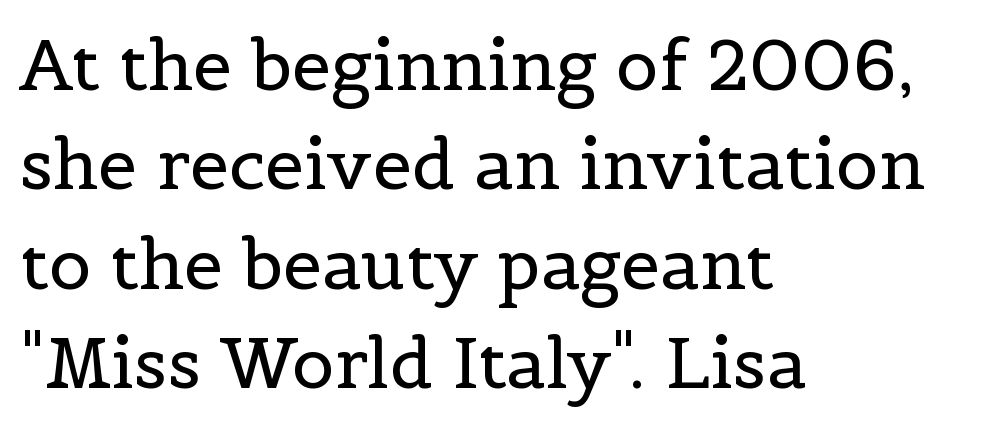
The image shows 70 px regular-weight serif type, upright; set left-aligned, normal line spacing (1.42x), normal letter spacing, not underlined; a medium x-height.
